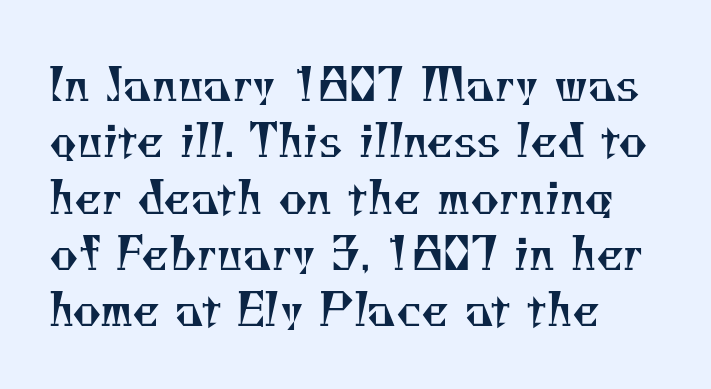
Q: Is the text bold? A: No.
Q: Is the typeface a serif or a sans-serif typeface? A: Serif.
Q: Is the text underlined? A: No.
Q: Is the spacing between letters normal or unusually wide? A: Normal.
Q: Is the spacing between lines tight, normal or loose? A: Normal.
Q: Width (condensed, normal, or wide)? A: Normal.
Q: Stroke contrast? A: Medium.
Q: x-height? A: Small.
Q: Monospaced? A: No.
